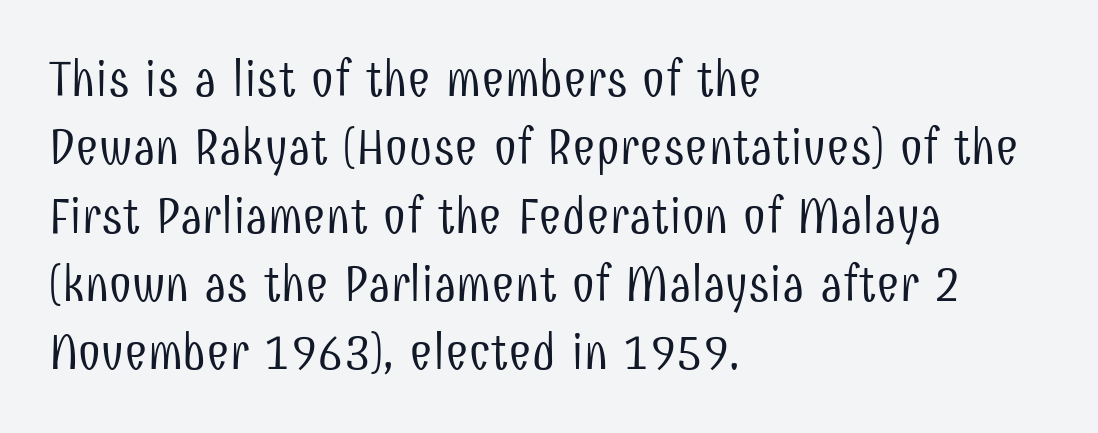
The image shows 51 px light, condensed sans-serif type, upright; set left-aligned, normal line spacing (1.34x), normal letter spacing, not underlined; low stroke contrast and a medium x-height.
